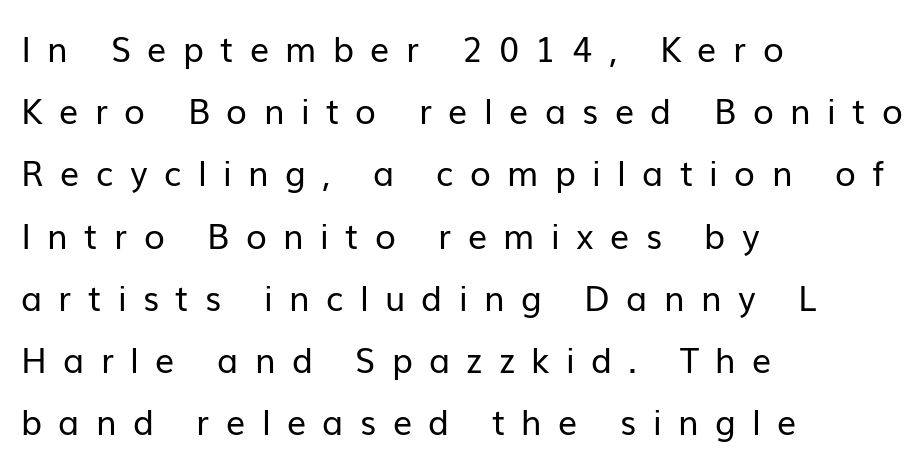
Q: Is the text bold? A: No.
Q: Is the text italic (slanted)? A: No, it is upright.
Q: Is the typeface a serif or a sans-serif typeface? A: Sans-serif.
Q: Is the text underlined? A: No.
Q: How is the paragraph aligned? A: Left-aligned.
Q: Is the spacing between letters normal or unusually wide? A: Unusually wide.
Q: Width (condensed, normal, or wide)? A: Normal.
Q: Stroke contrast? A: Low.
Q: x-height? A: Medium.
Q: Monospaced? A: No.
